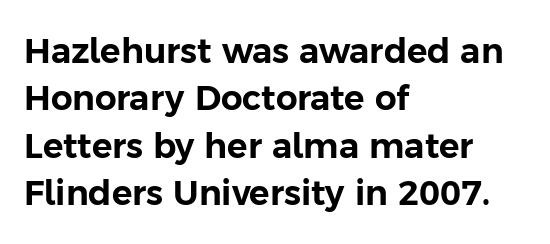
The image shows 34 px sans-serif type, upright; set left-aligned, normal line spacing (1.39x), normal letter spacing, not underlined; low stroke contrast and a medium x-height.
